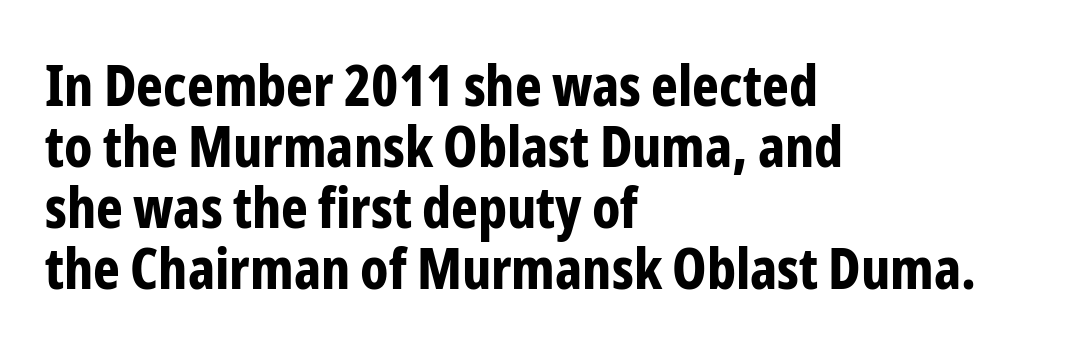
Q: Is the text bold? A: Yes.
Q: Is the text italic (slanted)? A: No, it is upright.
Q: Is the typeface a serif or a sans-serif typeface? A: Sans-serif.
Q: Is the text underlined? A: No.
Q: How is the paragraph aligned? A: Left-aligned.
Q: Is the spacing between letters normal or unusually wide? A: Normal.
Q: Is the spacing between lines tight, normal or loose? A: Tight.
Q: Width (condensed, normal, or wide)? A: Condensed.
Q: Stroke contrast? A: Low.
Q: x-height? A: Medium.
Q: Monospaced? A: No.
